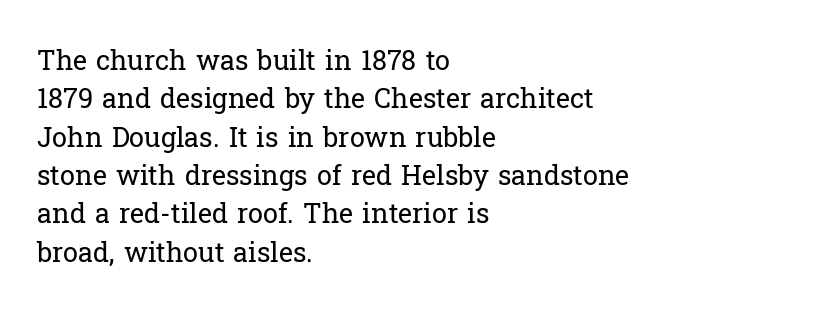
Every row of glyphs begins at an identical x-position on the left. A roman cut, with each character standing at attention. Does the leading feel generous? No, just average. The tracking reads as untouched default to a designer's eye.
